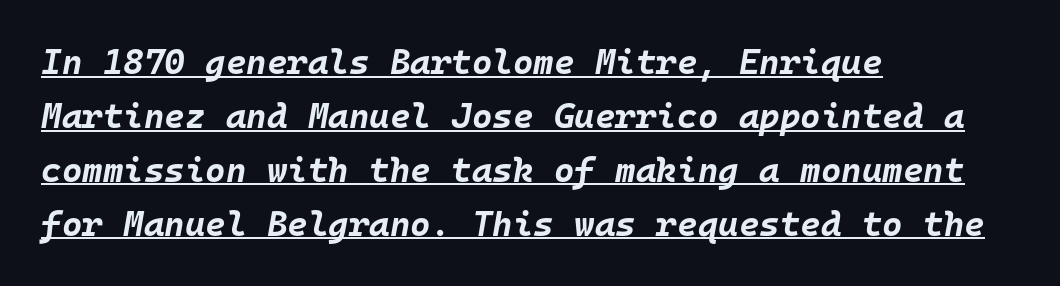
What stands out about the letter spacing? Nothing — it is the standard amount. Slanted lettering throughout. A rule runs beneath these lines of type. These words are printed bold, with thick strokes throughout.
